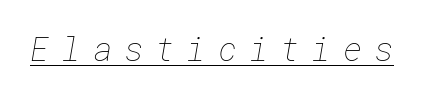
{"bold": "no", "weight": "thin", "width": "normal", "stroke_contrast": "low", "x_height": "medium", "underline": "yes", "letter_spacing": "wide", "letter_spacing_em": 0.36, "glyph_px": 33}
